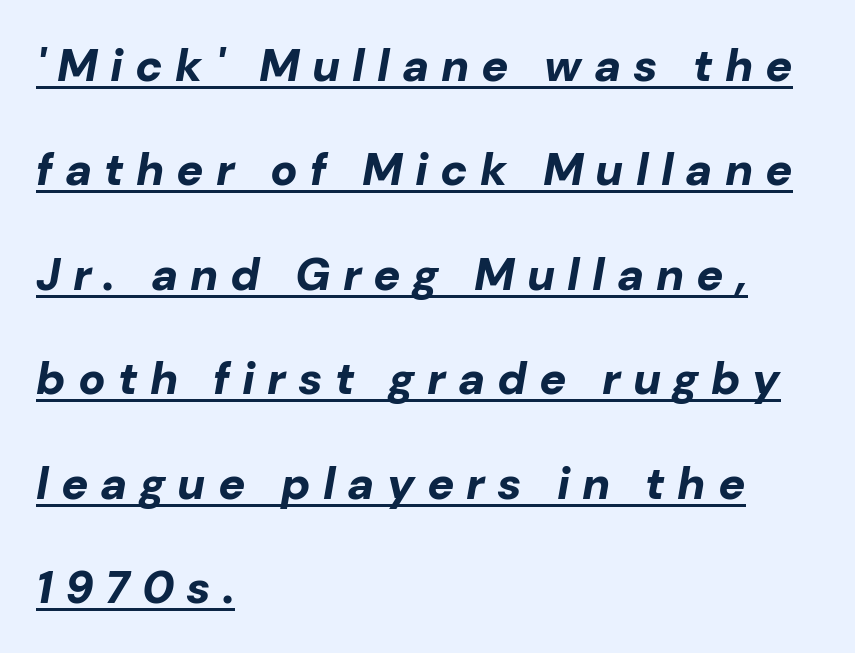
{"italic": "yes", "lean": "right", "slant_degrees": 10, "bold": "yes", "weight": "bold", "width": "normal", "stroke_contrast": "low", "x_height": "medium", "monospaced": "no", "underline": "yes", "align": "left", "line_spacing": "loose", "line_spacing_ratio": 2.32, "letter_spacing": "wide", "letter_spacing_em": 0.27, "glyph_px": 45}
